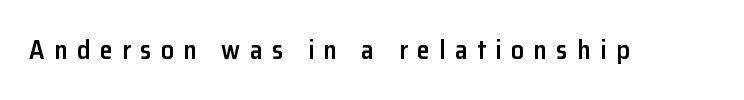
Q: Is the text bold? A: Semi-bold.
Q: Is the text italic (slanted)? A: No, it is upright.
Q: Is the text underlined? A: No.
Q: Is the spacing between letters normal or unusually wide? A: Unusually wide.
